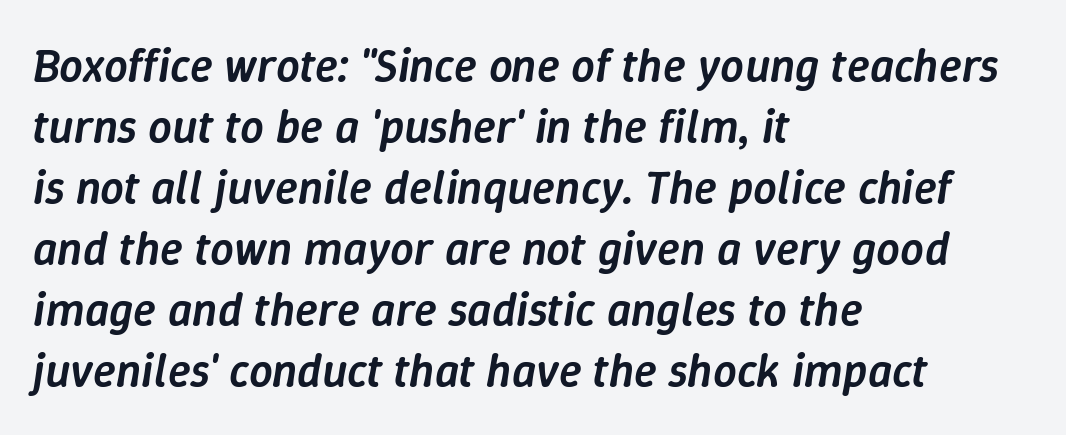
Yep, that's italic — everything's leaning. Honestly, the row spacing looks completely unremarkable. Stems and bowls a touch heavier than normal — semibold. In terms of letterspacing, this is plain default setting. Do the characters align in a grid? No, the font is proportional.
